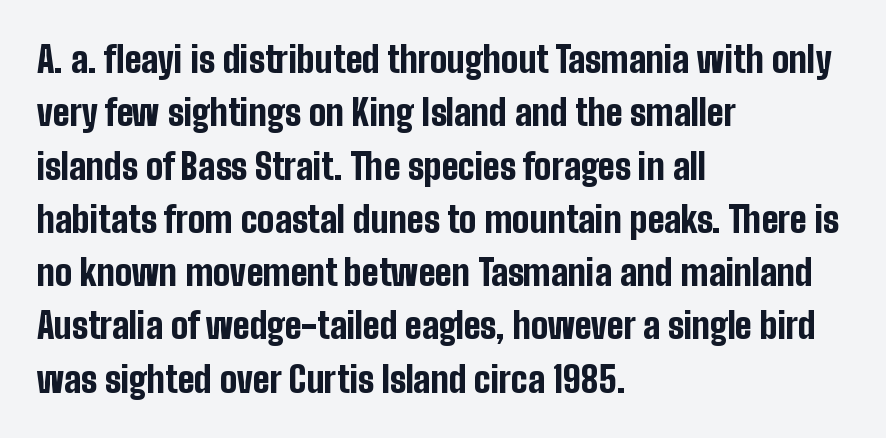
Unmarked baselines from the first word to the last. Compared with typical body copy, the letter spacing here is the same. Heft: maximum for text — a bold. You could not count columns in this text — the font is proportionally spaced. Layout note: lines flush left.
